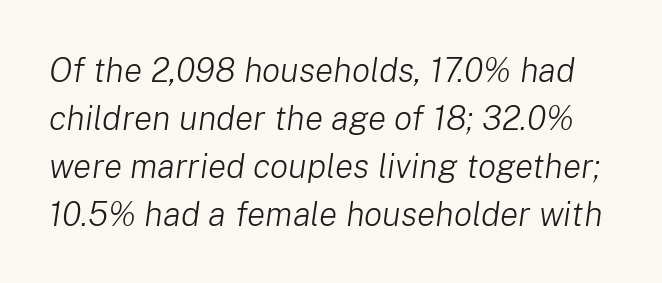
Is this a fixed-width face? No — the glyphs have proportional, varying widths. Glance below the letters and you will spot only blank space. This rendering leaves character spacing at its baseline value. Summary of weight: not heavy and not bold.
